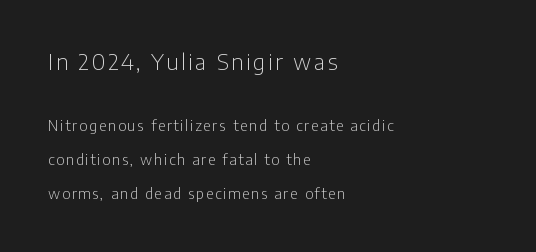
Q: Is the text bold? A: No.
Q: Is the text italic (slanted)? A: No, it is upright.
Q: Is the text underlined? A: No.
Q: How is the paragraph aligned? A: Left-aligned.
Q: Is the spacing between lines tight, normal or loose? A: Loose.
Q: Which block of text is set in a larger size, the first (top) or the second (bottom)? A: The first (top) one.
